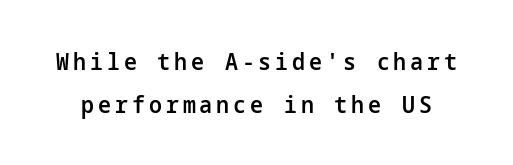
The image shows 23 px text type, upright; set line spacing 1.86x, not underlined.
